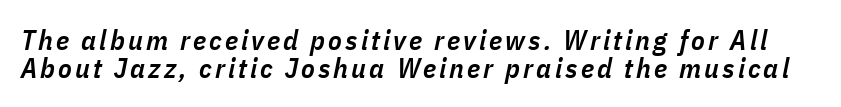
The image shows 28 px semibold, condensed type, italic (leaning right); set tight line spacing (1.0x), not underlined; low stroke contrast and a medium x-height.
